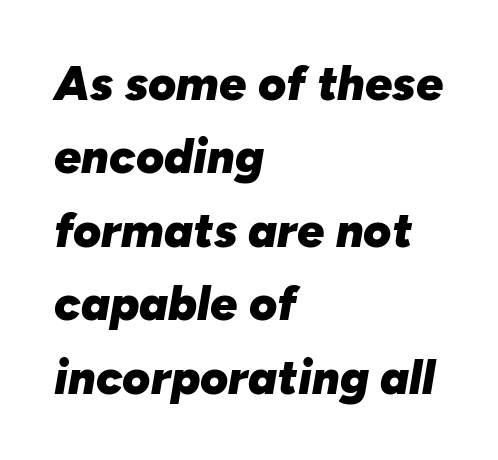
{"italic": "yes", "lean": "right", "slant_degrees": 10, "bold": "yes", "weight": "heavy", "width": "normal", "stroke_contrast": "low", "x_height": "medium", "monospaced": "no", "underline": "no", "align": "left", "line_spacing": "normal", "line_spacing_ratio": 1.53, "letter_spacing": "normal", "letter_spacing_em": 0.0, "glyph_px": 48}
